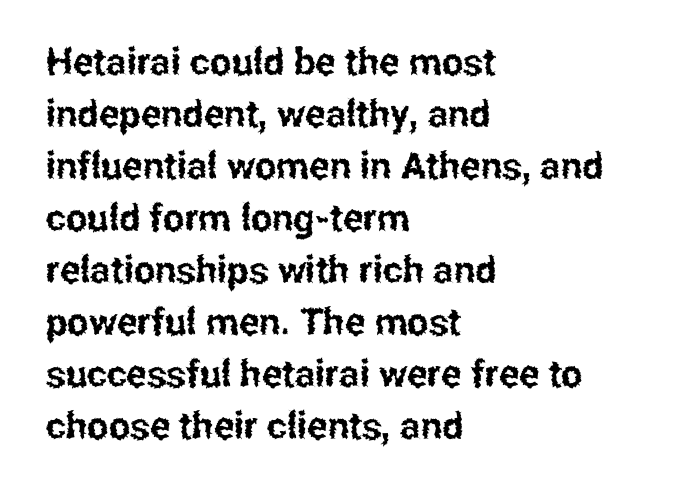
The image shows 38 px condensed sans-serif type, upright; set left-aligned, normal line spacing (1.37x), normal letter spacing, not underlined; low stroke contrast and a medium x-height.
